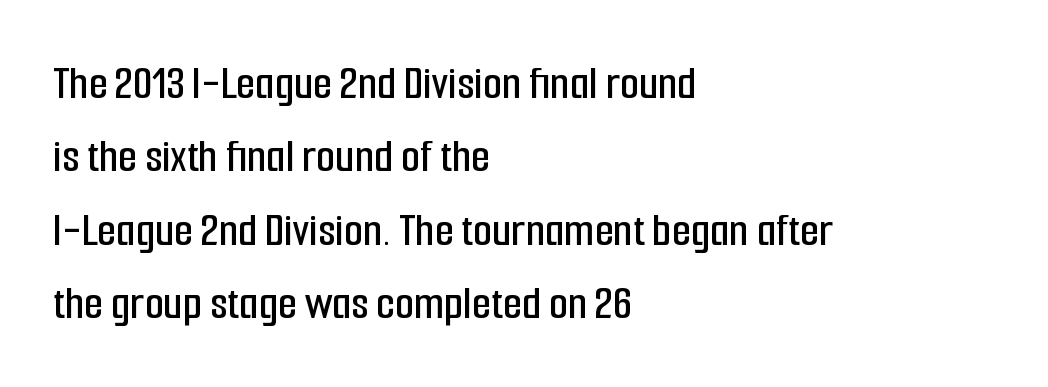
No extra tracking has been applied to these lines. Spacing verdict: proportional, widths tailored to each character. Bare-footed words on every line. The specimen reads as upright at a glance.
